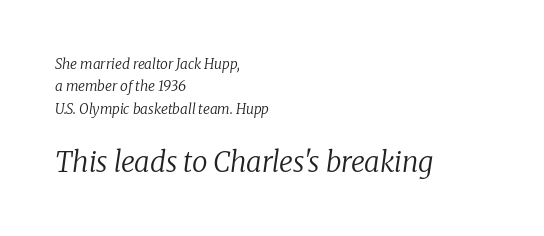
{"serif": "yes", "italic": "yes", "lean": "right", "slant_degrees": 8, "bold": "no", "weight": "regular", "width": "normal", "stroke_contrast": "low", "x_height": "medium", "monospaced": "no", "underline": "no", "align": "left", "line_spacing": "normal", "line_spacing_ratio": 1.59, "letter_spacing": "normal", "letter_spacing_em": 0.0, "larger_block": "second", "size_ratio": 2.0, "glyph_px": 28}
